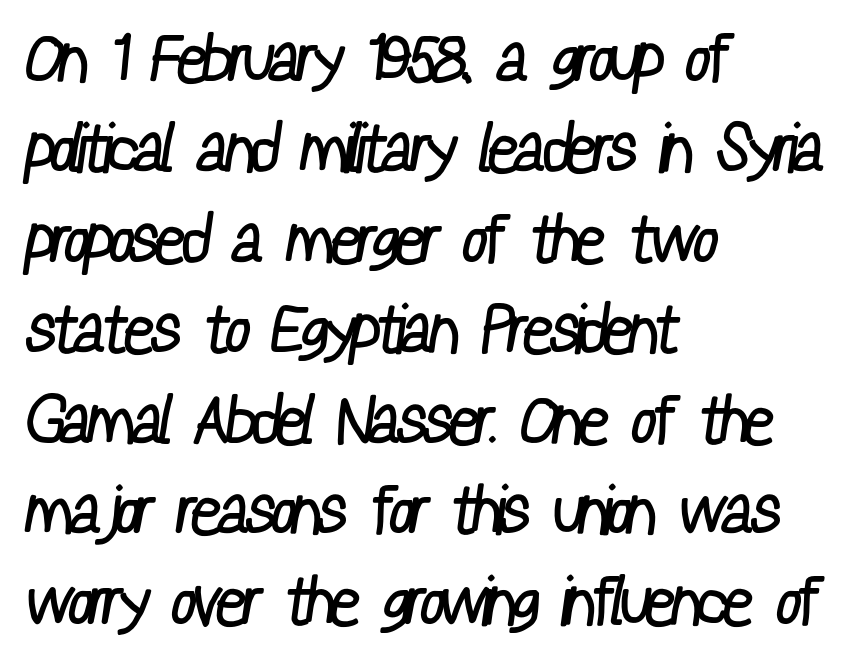
Q: Is the text bold? A: No.
Q: Is the typeface a serif or a sans-serif typeface? A: Sans-serif.
Q: Is the text underlined? A: No.
Q: How is the paragraph aligned? A: Left-aligned.
Q: Is the spacing between letters normal or unusually wide? A: Normal.
Q: Is the spacing between lines tight, normal or loose? A: Normal.
Q: Width (condensed, normal, or wide)? A: Condensed.
Q: Stroke contrast? A: Low.
Q: x-height? A: Medium.
Q: Monospaced? A: No.
